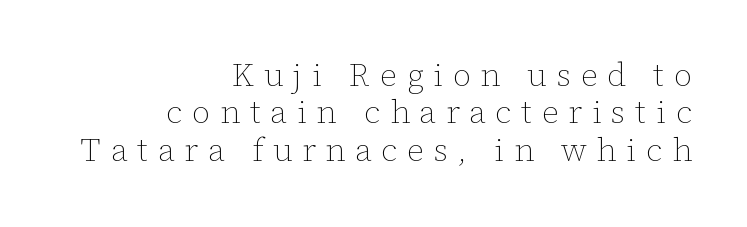
Q: Is the text bold? A: No.
Q: Is the text italic (slanted)? A: No, it is upright.
Q: Is the text underlined? A: No.
Q: How is the paragraph aligned? A: Right-aligned.
Q: Is the spacing between letters normal or unusually wide? A: Unusually wide.
Q: Width (condensed, normal, or wide)? A: Normal.
Q: Stroke contrast? A: Low.
Q: x-height? A: Medium.
Q: Monospaced? A: No.
